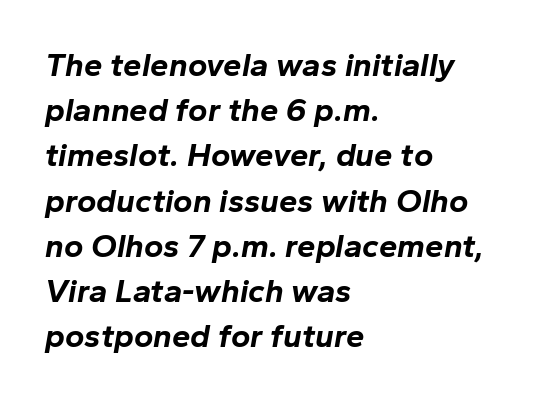
The image shows 33 px bold type, italic (leaning right); set left-aligned, normal line spacing (1.37x), normal letter spacing, not underlined; low stroke contrast and a medium x-height.
